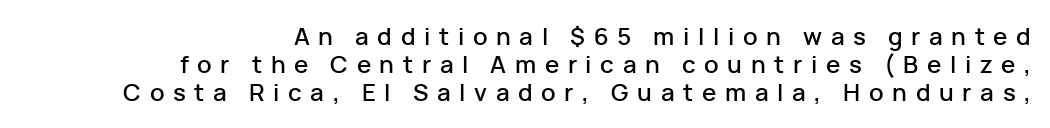
{"italic": "no", "underline": "no", "align": "right", "line_spacing_ratio": 1.16, "letter_spacing": "wide", "letter_spacing_em": 0.36, "glyph_px": 24}
